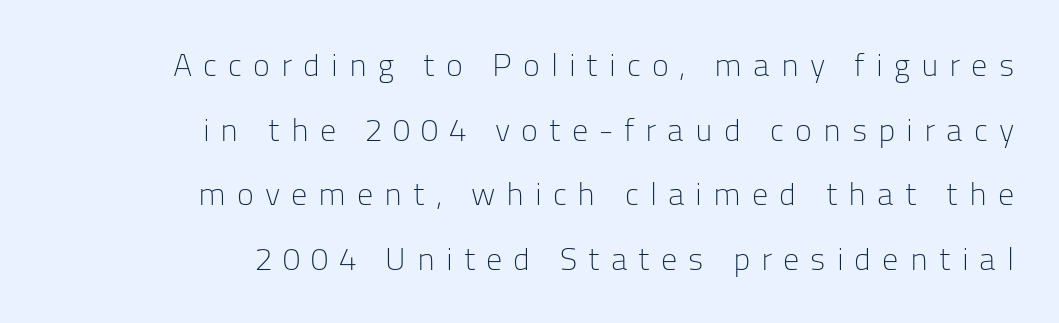
Q: Is the text bold? A: No.
Q: Is the text italic (slanted)? A: No, it is upright.
Q: Is the typeface a serif or a sans-serif typeface? A: Sans-serif.
Q: Is the text underlined? A: No.
Q: How is the paragraph aligned? A: Right-aligned.
Q: Is the spacing between letters normal or unusually wide? A: Unusually wide.
Q: Is the spacing between lines tight, normal or loose? A: Loose.
Q: Width (condensed, normal, or wide)? A: Normal.
Q: Stroke contrast? A: Low.
Q: x-height? A: Medium.
Q: Monospaced? A: No.
